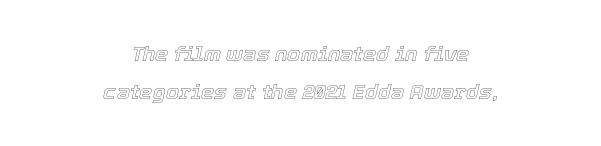
The image shows 21 px text type, italic (leaning right); set centered, line spacing 1.79x, normal letter spacing, not underlined.
